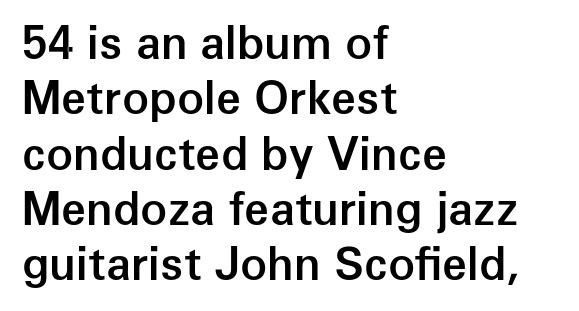
{"serif": "no", "italic": "no", "bold": "semi", "weight": "semibold", "width": "normal", "stroke_contrast": "low", "x_height": "medium", "monospaced": "no", "underline": "no", "align": "left", "line_spacing_ratio": 1.23, "letter_spacing": "normal", "letter_spacing_em": 0.0, "glyph_px": 45}
